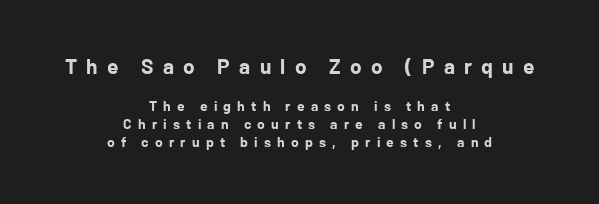
The image shows 21 px bold type, upright; set centered, normal line spacing (1.29x), unusually wide letter spacing (+0.44 em), not underlined; the first (top) block is 1.5x larger.
